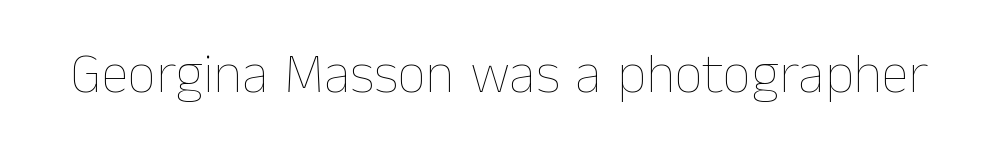
{"italic": "no", "bold": "no", "weight": "thin", "width": "normal", "stroke_contrast": "low", "x_height": "medium", "monospaced": "no", "underline": "no", "letter_spacing": "normal", "letter_spacing_em": 0.0, "glyph_px": 56}
